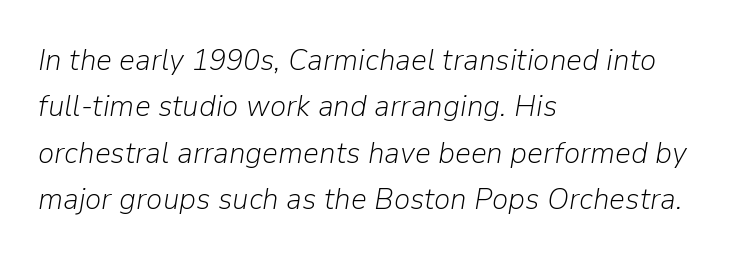
{"italic": "yes", "lean": "right", "slant_degrees": 9, "bold": "no", "weight": "light", "width": "normal", "stroke_contrast": "low", "x_height": "medium", "monospaced": "no", "underline": "no", "align": "left", "line_spacing": "normal", "line_spacing_ratio": 1.5, "letter_spacing": "normal", "letter_spacing_em": 0.0, "glyph_px": 31}
